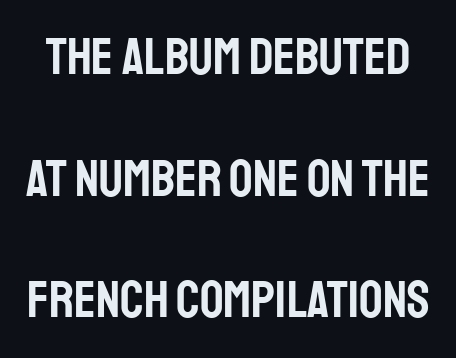
Q: Is the text italic (slanted)? A: No, it is upright.
Q: Is the typeface a serif or a sans-serif typeface? A: Sans-serif.
Q: Is the text underlined? A: No.
Q: Is the spacing between letters normal or unusually wide? A: Normal.
Q: Is the spacing between lines tight, normal or loose? A: Loose.
Q: Width (condensed, normal, or wide)? A: Condensed.
Q: Stroke contrast? A: Low.
Q: x-height? A: Large.
Q: Monospaced? A: No.
